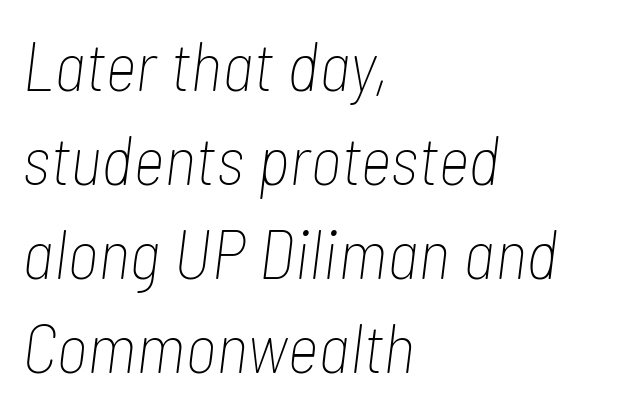
The image shows 69 px thin, condensed type, italic (leaning right); set left-aligned, normal line spacing (1.36x), normal letter spacing, not underlined; low stroke contrast and a medium x-height.
